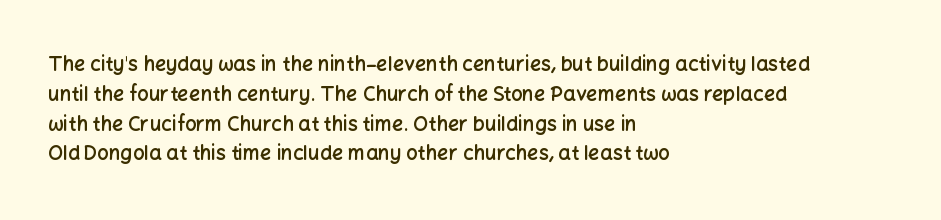
Q: Is the text bold? A: Semi-bold.
Q: Is the text italic (slanted)? A: No, it is upright.
Q: Is the text underlined? A: No.
Q: How is the paragraph aligned? A: Left-aligned.
Q: Is the spacing between letters normal or unusually wide? A: Normal.
Q: Is the spacing between lines tight, normal or loose? A: Normal.
